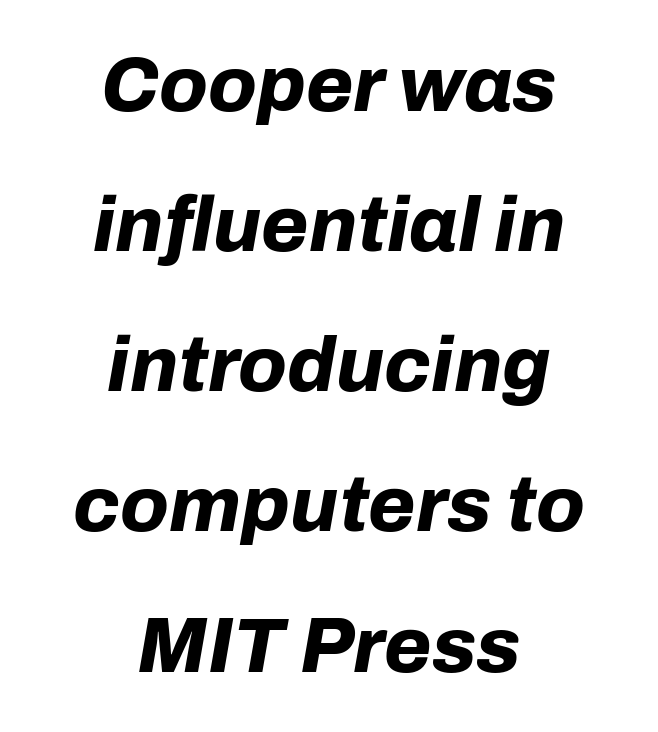
{"italic": "yes", "lean": "right", "slant_degrees": 10, "bold": "yes", "weight": "bold", "width": "normal", "stroke_contrast": "low", "x_height": "medium", "monospaced": "no", "underline": "no", "align": "center", "line_spacing_ratio": 1.82, "letter_spacing": "normal", "letter_spacing_em": 0.0, "glyph_px": 77}
